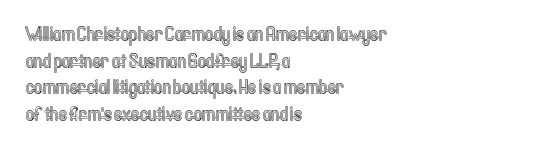
Which margin do the lines hug? The left one — the right edge is uneven. Do the letters lean? They stand straight. Students, note that the glyphs here touch the page at normal intervals. The block of text has a typical density, with ordinary space between rows. Unmarked baselines from the first word to the last.
